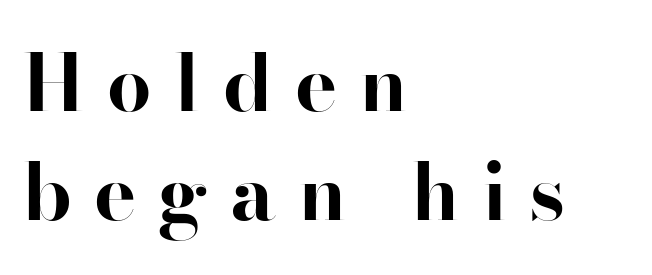
The image shows 79 px bold serif type, upright; set left-aligned, normal line spacing (1.38x), unusually wide letter spacing (+0.28 em), not underlined; high stroke contrast and a small x-height.
